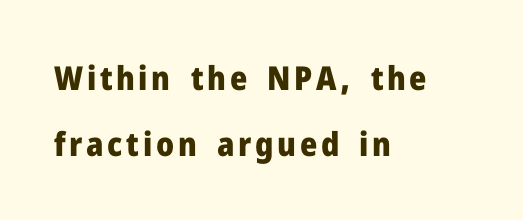
{"serif": "no", "italic": "no", "bold": "yes", "weight": "heavy", "width": "normal", "stroke_contrast": "low", "x_height": "medium", "monospaced": "no", "underline": "no", "align": "left", "line_spacing": "loose", "line_spacing_ratio": 1.99, "glyph_px": 33}
